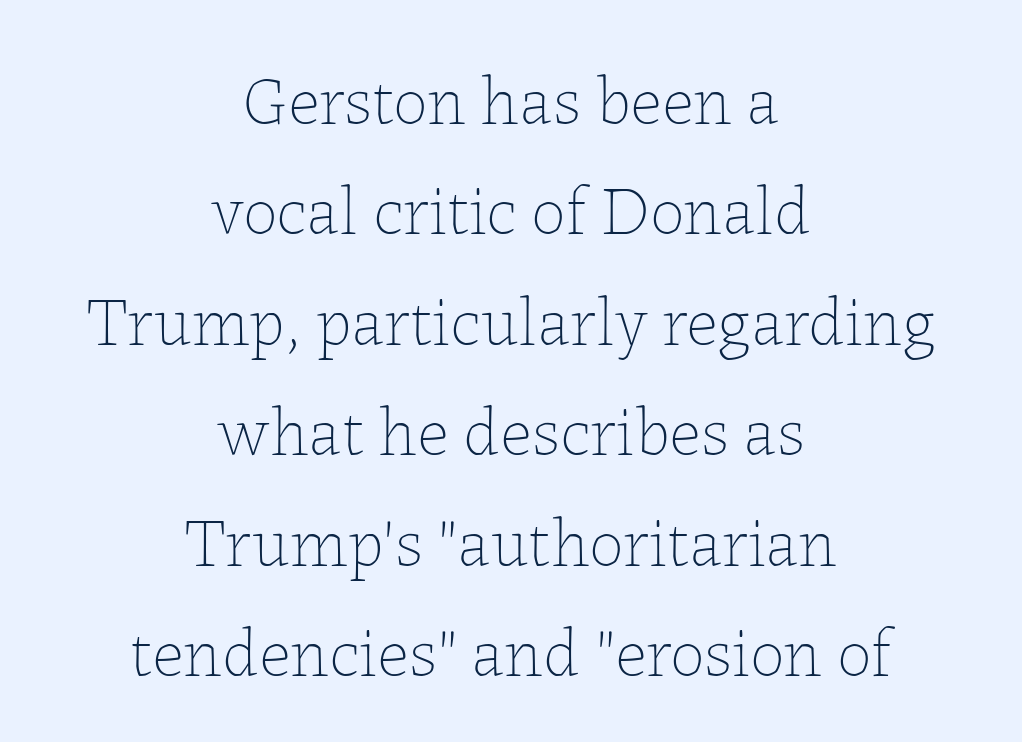
{"italic": "no", "bold": "no", "weight": "thin", "width": "normal", "stroke_contrast": "low", "x_height": "medium", "monospaced": "no", "underline": "no", "align": "center", "line_spacing": "normal", "line_spacing_ratio": 1.6, "letter_spacing": "normal", "letter_spacing_em": 0.0, "glyph_px": 69}
